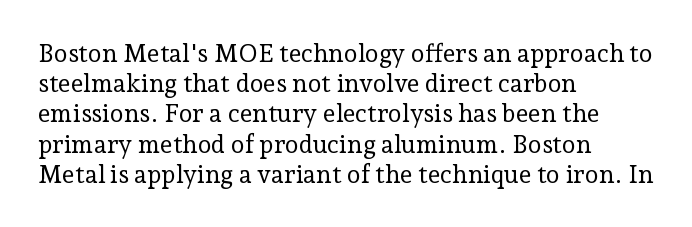
The image shows 25 px text type, upright; set left-aligned, line spacing 1.21x, normal letter spacing, not underlined.
